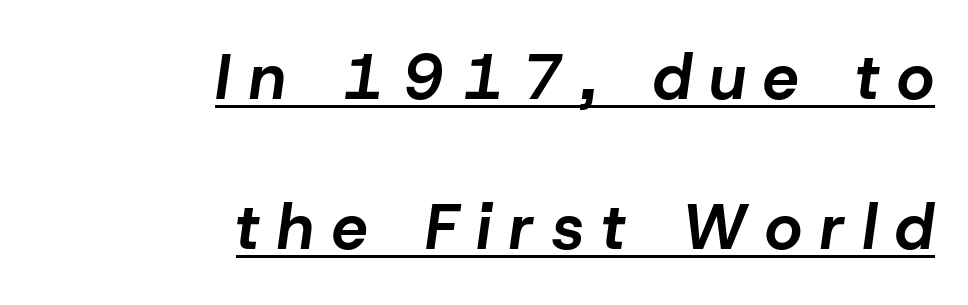
On the weight axis this lands at bold, roughly 700. These lines have a slow, spaced-out rhythm from letter to letter. In designer terms, the underline attribute is active on this setting. The rendering anchors every line to the right-hand side.
